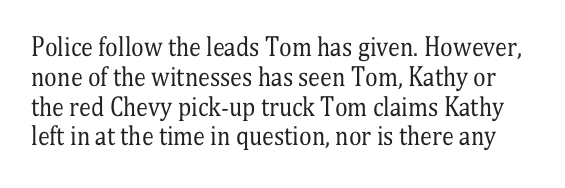
{"italic": "no", "bold": "no", "underline": "no", "line_spacing_ratio": 1.24, "letter_spacing": "normal", "letter_spacing_em": 0.0, "glyph_px": 24}
